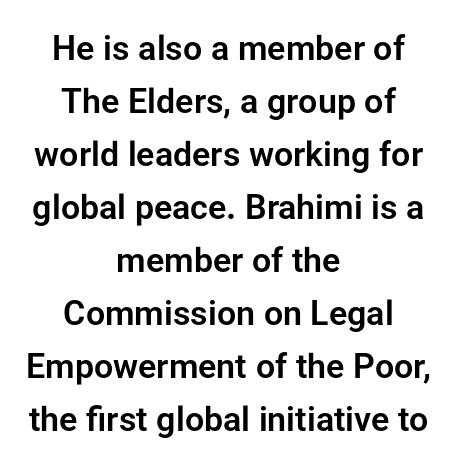
Q: Is the text italic (slanted)? A: No, it is upright.
Q: Is the typeface a serif or a sans-serif typeface? A: Sans-serif.
Q: Is the text underlined? A: No.
Q: How is the paragraph aligned? A: Centered.
Q: Is the spacing between letters normal or unusually wide? A: Normal.
Q: Is the spacing between lines tight, normal or loose? A: Normal.
Q: Width (condensed, normal, or wide)? A: Normal.
Q: Stroke contrast? A: Low.
Q: x-height? A: Medium.
Q: Monospaced? A: No.
